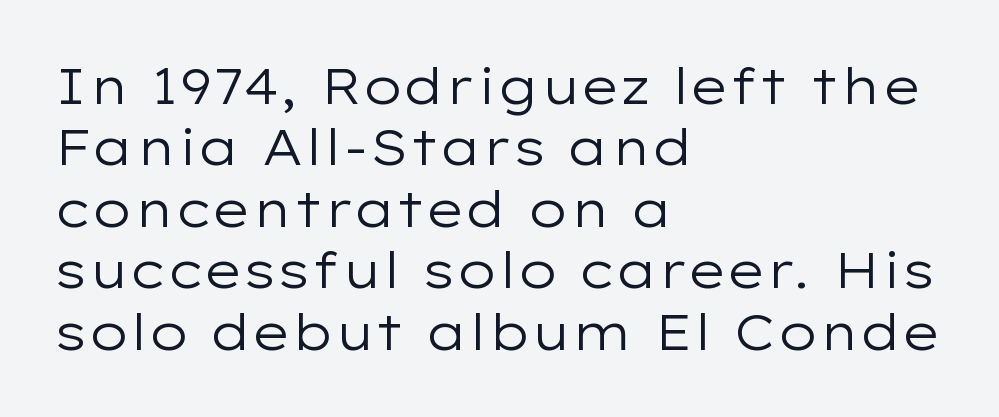
{"serif": "no", "italic": "no", "bold": "no", "weight": "regular", "width": "wide", "stroke_contrast": "low", "x_height": "medium", "monospaced": "no", "underline": "no", "align": "left", "line_spacing_ratio": 1.23, "letter_spacing": "normal", "letter_spacing_em": 0.0, "glyph_px": 50}
